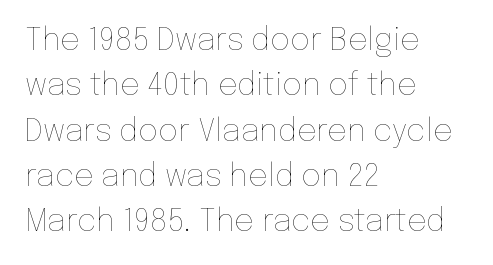
Q: Is the text bold? A: No.
Q: Is the text italic (slanted)? A: No, it is upright.
Q: Is the text underlined? A: No.
Q: How is the paragraph aligned? A: Left-aligned.
Q: Is the spacing between letters normal or unusually wide? A: Normal.
Q: Is the spacing between lines tight, normal or loose? A: Normal.
Q: Width (condensed, normal, or wide)? A: Normal.
Q: Stroke contrast? A: Low.
Q: x-height? A: Medium.
Q: Monospaced? A: No.
